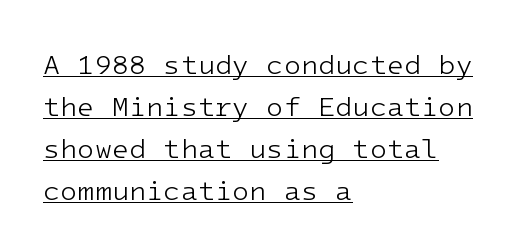
Q: Is the text bold? A: No.
Q: Is the text italic (slanted)? A: No, it is upright.
Q: Is the typeface a serif or a sans-serif typeface? A: Sans-serif.
Q: Is the text underlined? A: Yes.
Q: How is the paragraph aligned? A: Left-aligned.
Q: Is the spacing between letters normal or unusually wide? A: Normal.
Q: Is the spacing between lines tight, normal or loose? A: Normal.
Q: Width (condensed, normal, or wide)? A: Normal.
Q: Stroke contrast? A: Low.
Q: x-height? A: Medium.
Q: Monospaced? A: Yes.
